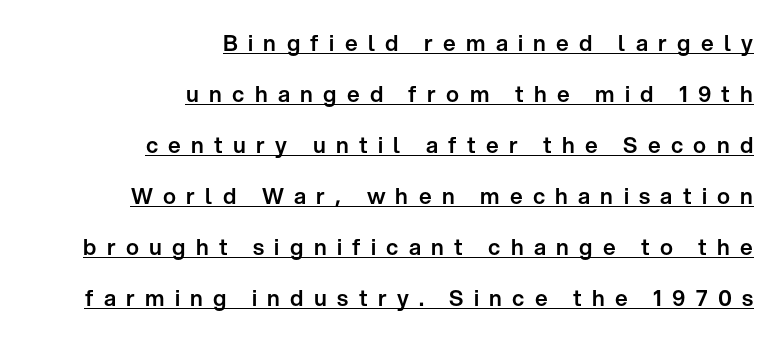
Posture: vertical. Line spacing here is loose. The ragged edge is on the left, which tells us the setting is flush right. The sample's only ornament is a line tracing under the words. Each word looks stretched out because of the extra space between its letters.
